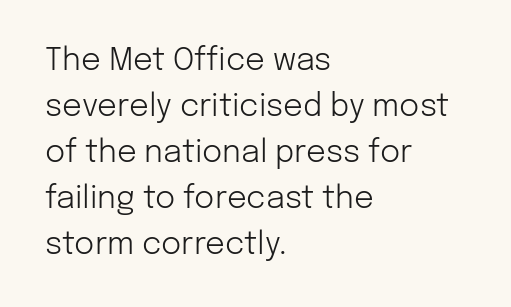
The letterforms sit at book weight or below. This rendering leaves character spacing at its baseline value. You can tell it's not italic because the verticals are truly vertical. The rows are spaced the way most documents space them.
